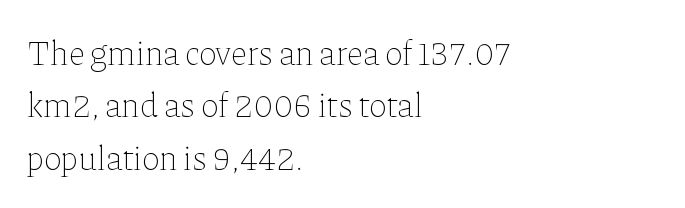
Q: Is the text bold? A: No.
Q: Is the text italic (slanted)? A: No, it is upright.
Q: Is the text underlined? A: No.
Q: How is the paragraph aligned? A: Left-aligned.
Q: Is the spacing between letters normal or unusually wide? A: Normal.
Q: Is the spacing between lines tight, normal or loose? A: Normal.
Q: Width (condensed, normal, or wide)? A: Normal.
Q: Stroke contrast? A: Low.
Q: x-height? A: Medium.
Q: Monospaced? A: No.
